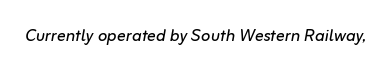
Descenders hang freely into open space. The axis of the letterforms is tilted away from vertical. Observe the ordinary spacing: letters are neighbours, not strangers. These glyphs show unthickened strokes, regular width or finer.
